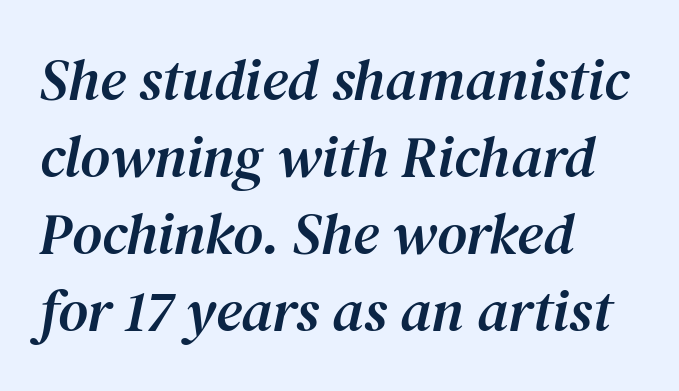
{"serif": "yes", "italic": "yes", "lean": "right", "slant_degrees": 12, "width": "normal", "stroke_contrast": "medium", "x_height": "medium", "monospaced": "no", "underline": "no", "align": "left", "line_spacing": "normal", "line_spacing_ratio": 1.33, "letter_spacing": "normal", "letter_spacing_em": 0.0, "glyph_px": 58}
